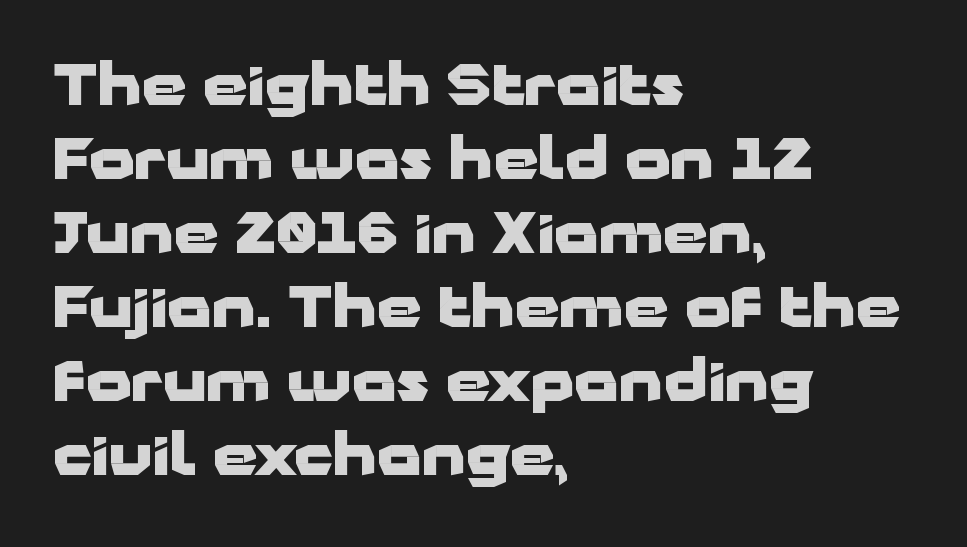
Glyph-to-glyph distance matches everyday printed text. This is sans-serif lettering, the kind often seen on screens and signage. The rendering uses a moderate line-height, typical for paragraphs. The axis of the letterforms is exactly vertical. The glyphs have the mass of a bold cut. Note the varied advance widths — an 'i' is clearly narrower than an 'm'.
